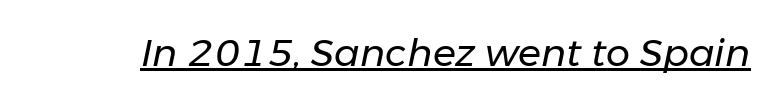
{"italic": "yes", "lean": "right", "slant_degrees": 11, "bold": "no", "weight": "regular", "width": "normal", "stroke_contrast": "low", "x_height": "medium", "monospaced": "no", "underline": "yes", "letter_spacing": "normal", "letter_spacing_em": 0.0, "glyph_px": 38}
